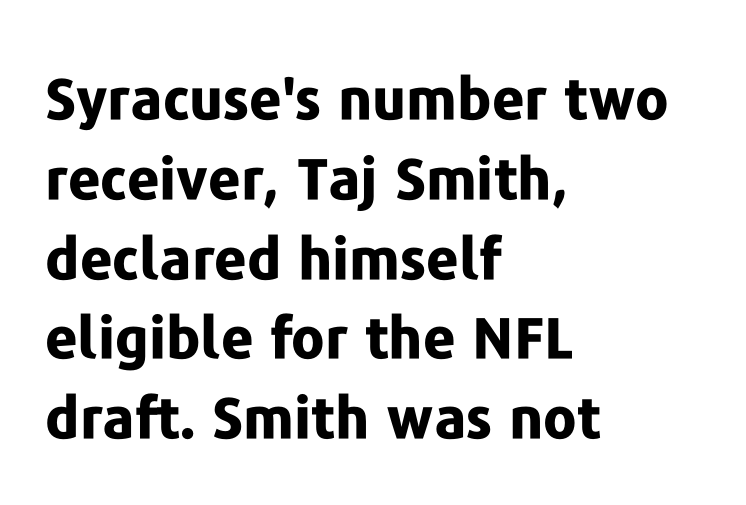
Horizontal alignment here is leftward, the default for most running prose. The letters stand straight up with perfectly vertical stems. The strip under each line holds only bare page. The horizontal fit of the characters is conventional and even. Chunky letters — that's bold for sure.
